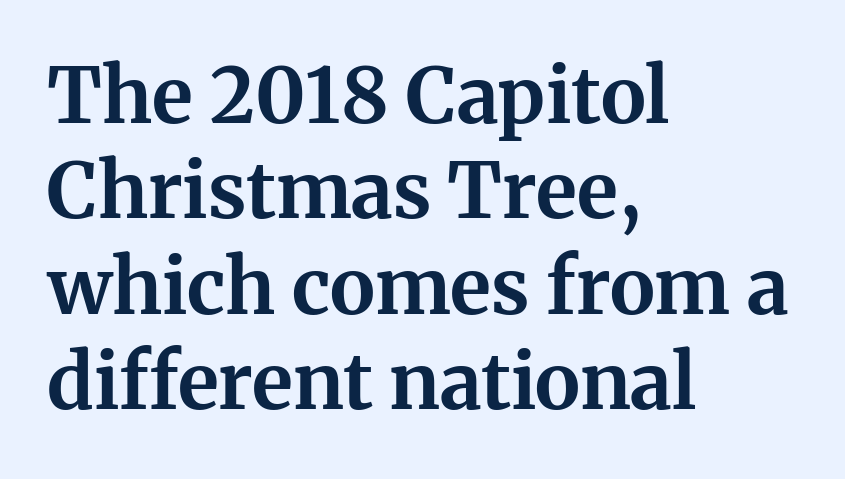
The image shows 77 px bold serif type, upright; set left-aligned, line spacing 1.24x, normal letter spacing, not underlined; medium stroke contrast and a medium x-height.
